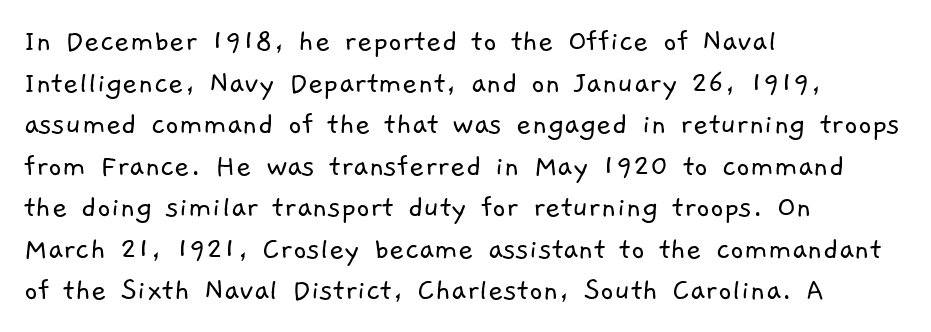
The image shows 33 px light sans-serif type; set left-aligned, normal line spacing (1.26x), normal letter spacing, not underlined; low stroke contrast and a medium x-height.
